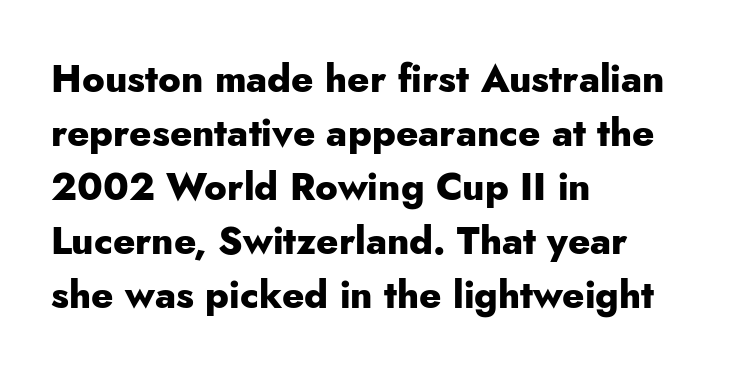
Q: Is the text bold? A: Yes.
Q: Is the text italic (slanted)? A: No, it is upright.
Q: Is the typeface a serif or a sans-serif typeface? A: Sans-serif.
Q: Is the text underlined? A: No.
Q: How is the paragraph aligned? A: Left-aligned.
Q: Is the spacing between letters normal or unusually wide? A: Normal.
Q: Is the spacing between lines tight, normal or loose? A: Normal.
Q: Width (condensed, normal, or wide)? A: Normal.
Q: Stroke contrast? A: Low.
Q: x-height? A: Small.
Q: Monospaced? A: No.
